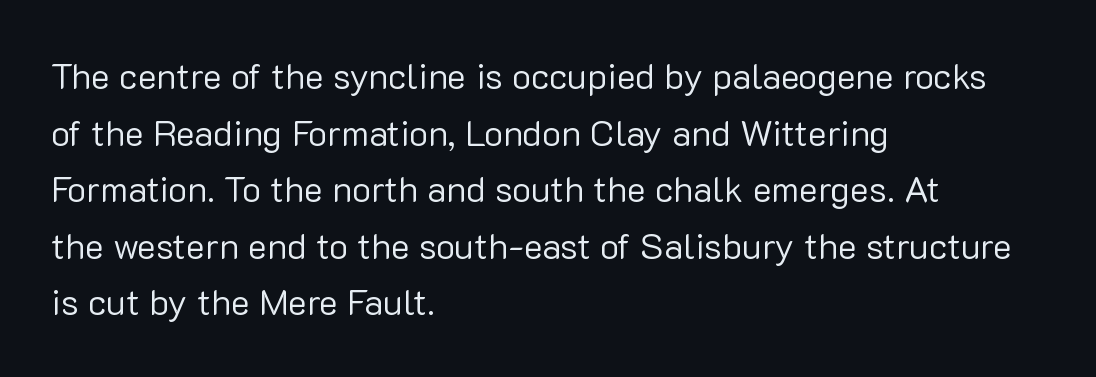
Q: Is the text bold? A: No.
Q: Is the text italic (slanted)? A: No, it is upright.
Q: Is the typeface a serif or a sans-serif typeface? A: Sans-serif.
Q: Is the text underlined? A: No.
Q: How is the paragraph aligned? A: Left-aligned.
Q: Is the spacing between letters normal or unusually wide? A: Normal.
Q: Is the spacing between lines tight, normal or loose? A: Normal.
Q: Width (condensed, normal, or wide)? A: Normal.
Q: Stroke contrast? A: Low.
Q: x-height? A: Medium.
Q: Monospaced? A: No.
